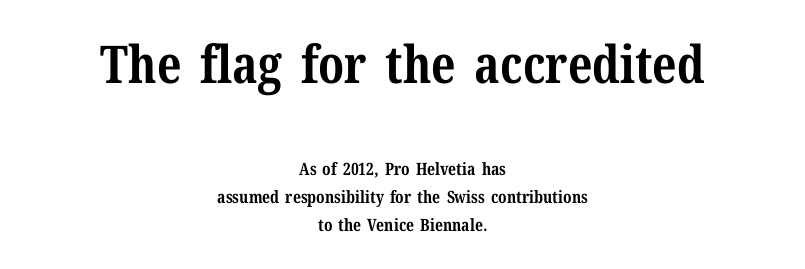
Q: Is the text bold? A: Yes.
Q: Is the text italic (slanted)? A: No, it is upright.
Q: Is the typeface a serif or a sans-serif typeface? A: Serif.
Q: Is the text underlined? A: No.
Q: How is the paragraph aligned? A: Centered.
Q: Is the spacing between letters normal or unusually wide? A: Normal.
Q: Is the spacing between lines tight, normal or loose? A: Normal.
Q: Which block of text is set in a larger size, the first (top) or the second (bottom)? A: The first (top) one.
Q: Width (condensed, normal, or wide)? A: Normal.
Q: Stroke contrast? A: Medium.
Q: x-height? A: Medium.
Q: Monospaced? A: No.
